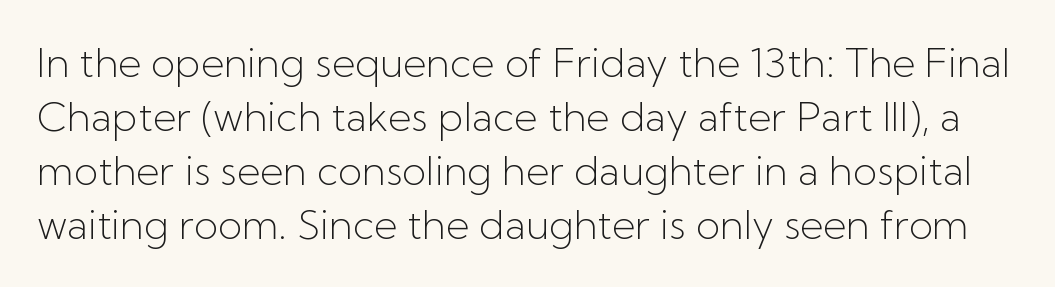
Q: Is the text bold? A: No.
Q: Is the text italic (slanted)? A: No, it is upright.
Q: Is the typeface a serif or a sans-serif typeface? A: Sans-serif.
Q: Is the text underlined? A: No.
Q: Is the spacing between letters normal or unusually wide? A: Normal.
Q: Is the spacing between lines tight, normal or loose? A: Normal.
Q: Width (condensed, normal, or wide)? A: Normal.
Q: Stroke contrast? A: Low.
Q: x-height? A: Medium.
Q: Monospaced? A: No.
